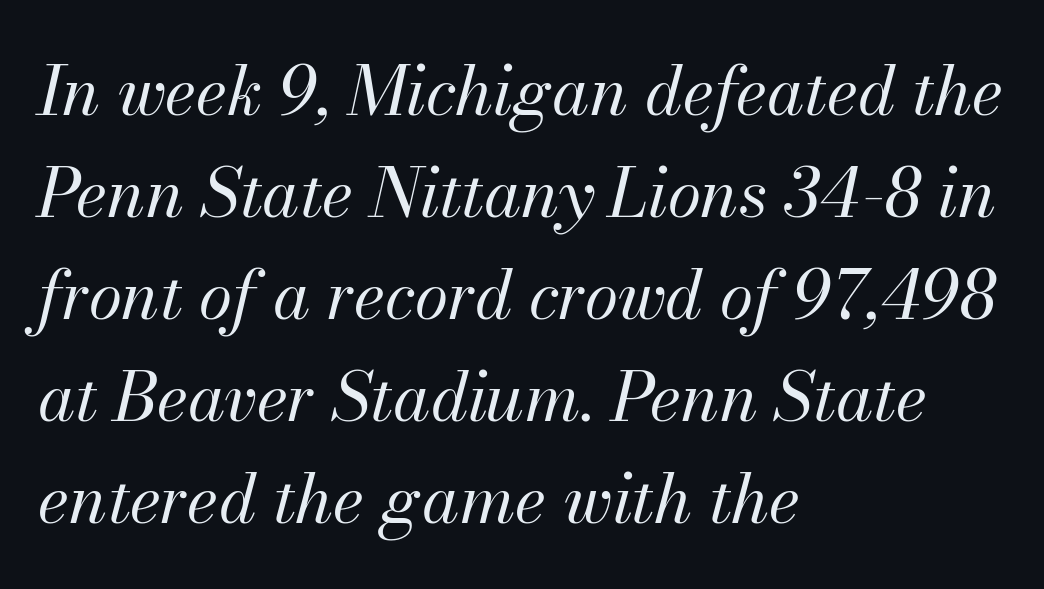
Q: Is the text bold? A: No.
Q: Is the text italic (slanted)? A: Yes, it leans right by about 13 degrees.
Q: Is the text underlined? A: No.
Q: How is the paragraph aligned? A: Left-aligned.
Q: Is the spacing between letters normal or unusually wide? A: Normal.
Q: Is the spacing between lines tight, normal or loose? A: Normal.
Q: Width (condensed, normal, or wide)? A: Normal.
Q: Stroke contrast? A: Medium.
Q: x-height? A: Small.
Q: Monospaced? A: No.
